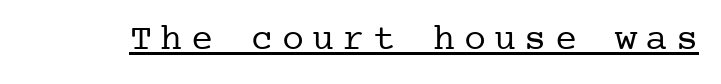
The image shows 37 px regular-weight serif type, upright; set unusually wide letter spacing (+0.22 em), underlined; low stroke contrast and a medium x-height.
